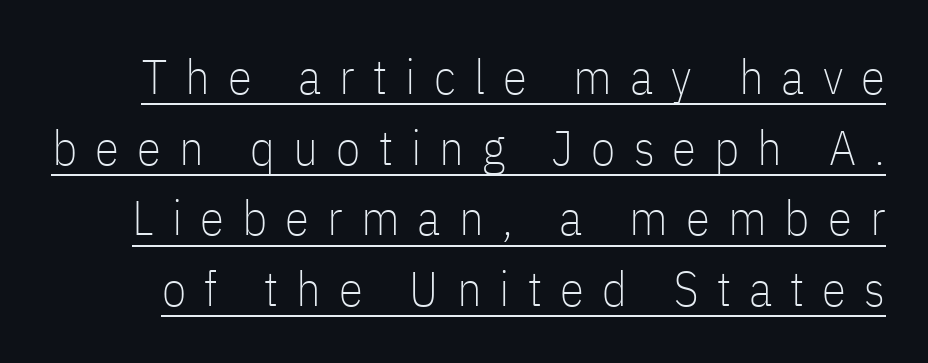
The image shows 49 px thin, condensed sans-serif type, upright; set normal line spacing (1.44x), unusually wide letter spacing (+0.37 em), underlined; low stroke contrast and a medium x-height.
